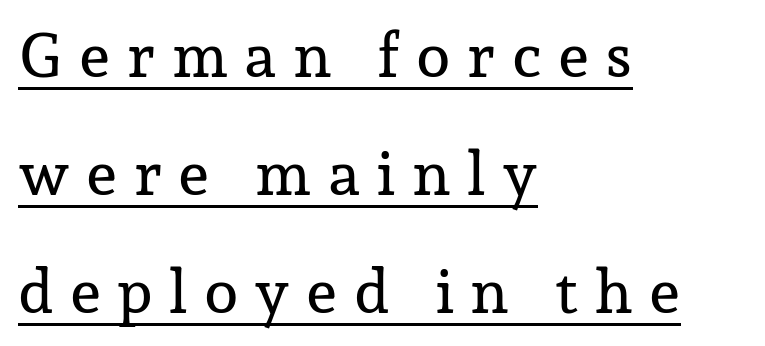
The image shows 62 px serif type, upright; set left-aligned, loose line spacing (1.9x), unusually wide letter spacing (+0.26 em), underlined; low stroke contrast and a medium x-height.
